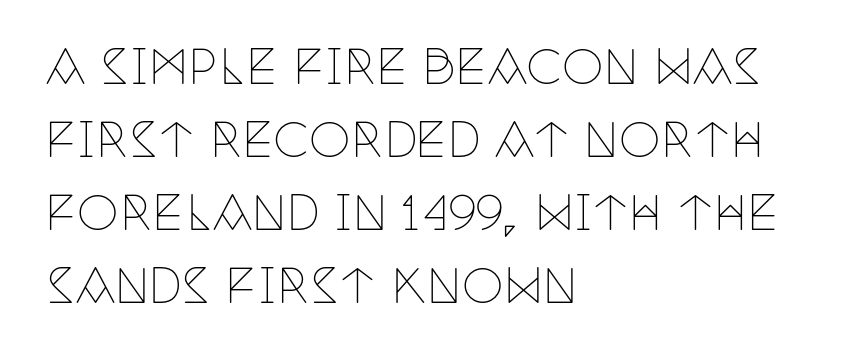
Q: Is the text bold? A: No.
Q: Is the text italic (slanted)? A: No, it is upright.
Q: Is the typeface a serif or a sans-serif typeface? A: Serif.
Q: Is the text underlined? A: No.
Q: How is the paragraph aligned? A: Left-aligned.
Q: Is the spacing between letters normal or unusually wide? A: Normal.
Q: Is the spacing between lines tight, normal or loose? A: Normal.
Q: Width (condensed, normal, or wide)? A: Condensed.
Q: Stroke contrast? A: Low.
Q: x-height? A: Large.
Q: Monospaced? A: No.
